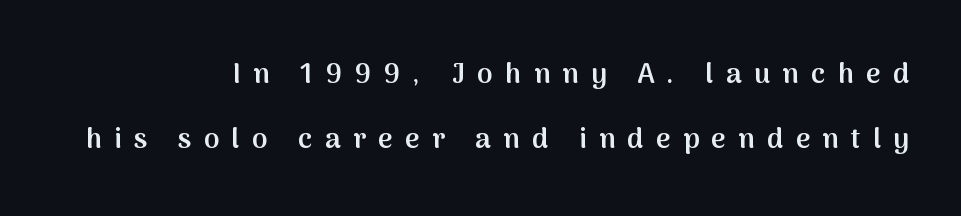
Q: Is the text bold? A: Semi-bold.
Q: Is the text italic (slanted)? A: No, it is upright.
Q: Is the typeface a serif or a sans-serif typeface? A: Sans-serif.
Q: Is the text underlined? A: No.
Q: How is the paragraph aligned? A: Right-aligned.
Q: Is the spacing between letters normal or unusually wide? A: Unusually wide.
Q: Is the spacing between lines tight, normal or loose? A: Loose.
Q: Width (condensed, normal, or wide)? A: Normal.
Q: Stroke contrast? A: Medium.
Q: x-height? A: Medium.
Q: Monospaced? A: No.
